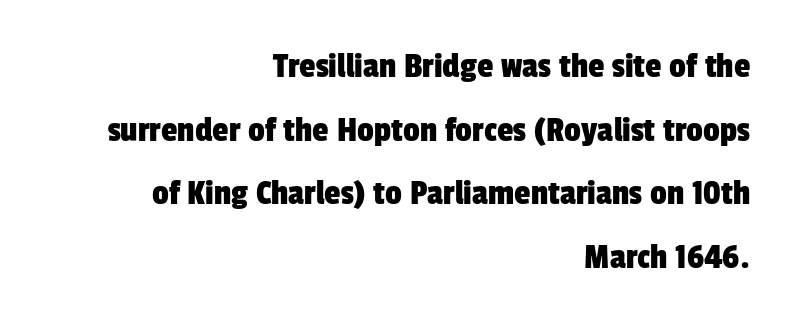
{"serif": "no", "width": "condensed", "stroke_contrast": "low", "x_height": "medium", "monospaced": "no", "underline": "no", "align": "right", "line_spacing_ratio": 1.72, "letter_spacing": "normal", "letter_spacing_em": 0.0, "glyph_px": 37}
